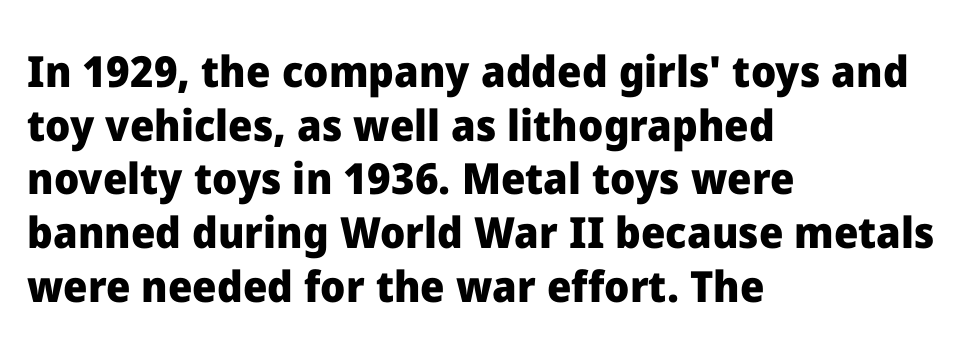
{"serif": "no", "italic": "no", "bold": "yes", "weight": "heavy", "width": "normal", "stroke_contrast": "low", "x_height": "medium", "monospaced": "no", "underline": "no", "align": "left", "line_spacing": "normal", "line_spacing_ratio": 1.25, "letter_spacing": "normal", "letter_spacing_em": 0.0, "glyph_px": 43}
